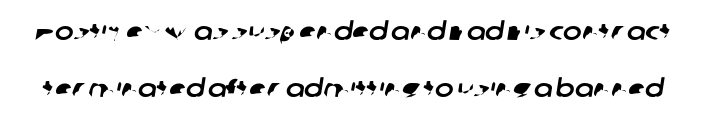
Each word holds together tightly as a unit, with standard inter-letter gaps. The space directly below the letters is spotless. This block would shrink considerably if given ordinary leading; it's expanded now.
